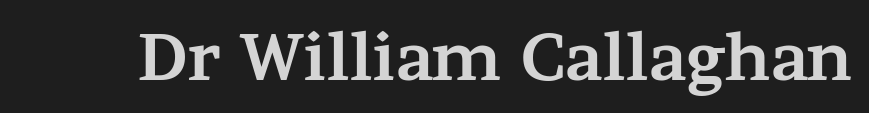
The image shows 64 px bold, wide serif type, upright; set normal letter spacing, not underlined; medium stroke contrast and a medium x-height.
